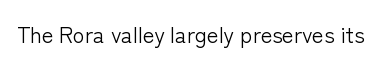
{"italic": "no", "bold": "no", "underline": "no", "letter_spacing": "normal", "letter_spacing_em": 0.0, "glyph_px": 22}
